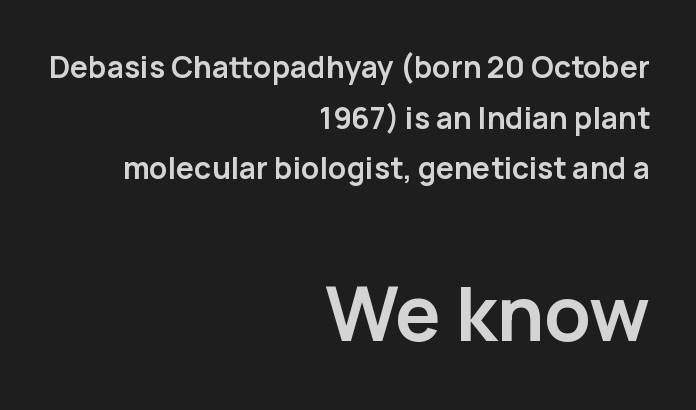
{"serif": "no", "italic": "no", "bold": "yes", "weight": "semibold", "width": "normal", "stroke_contrast": "low", "x_height": "medium", "monospaced": "no", "underline": "no", "align": "right", "line_spacing": "normal", "line_spacing_ratio": 1.69, "letter_spacing": "normal", "letter_spacing_em": 0.0, "larger_block": "second", "size_ratio": 2.53, "glyph_px": 76}
